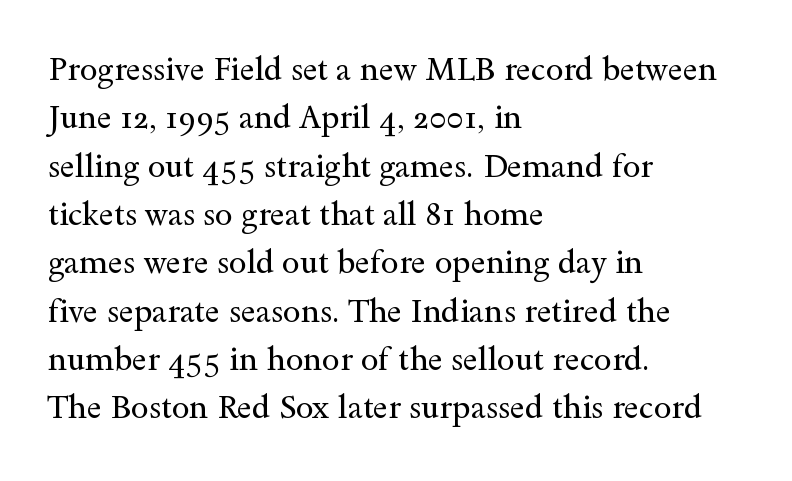
{"serif": "yes", "italic": "no", "bold": "no", "weight": "regular", "width": "wide", "x_height": "small", "monospaced": "no", "underline": "no", "align": "left", "line_spacing": "normal", "line_spacing_ratio": 1.51, "letter_spacing": "normal", "letter_spacing_em": 0.0, "glyph_px": 32}
